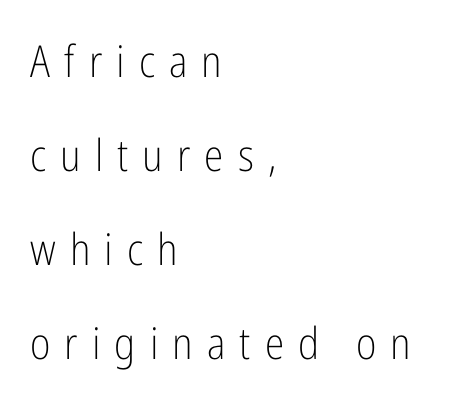
Look at the bottom of the vertical strokes: they stop flat, with no serifs. Horizontally, the lines are justified to the leading edge only. Weight: in the light-to-regular range. Italic: no, the glyphs are upright roman. Looks like regular typesetting: each glyph gets only the width it needs.
